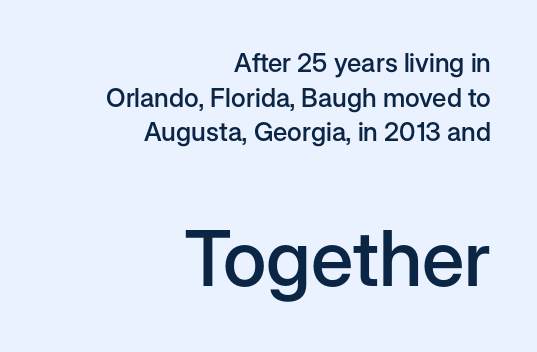
The image shows 77 px semibold sans-serif type, upright; set right-aligned, normal line spacing (1.33x), normal letter spacing, not underlined; the second (bottom) block is 2.96x larger; low stroke contrast and a medium x-height.
